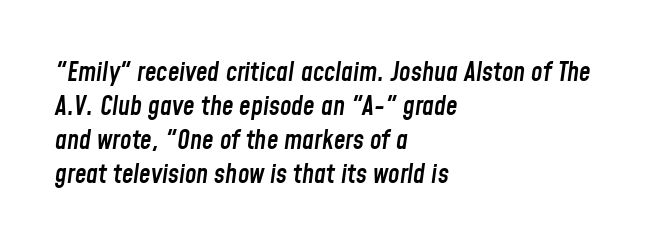
{"italic": "yes", "lean": "right", "slant_degrees": 8, "bold": "semi", "underline": "no", "align": "left", "line_spacing": "normal", "line_spacing_ratio": 1.31, "letter_spacing": "normal", "letter_spacing_em": 0.0, "glyph_px": 26}
